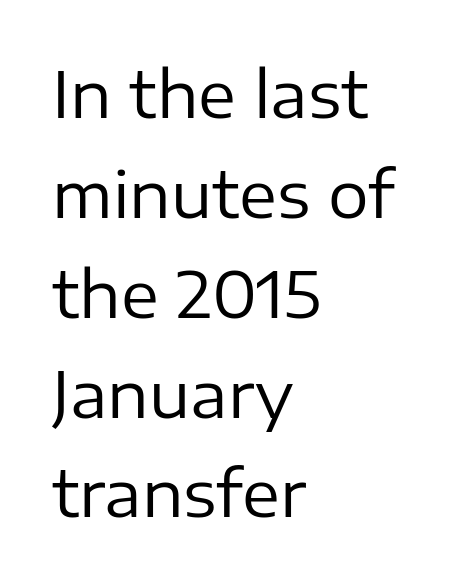
Q: Is the text bold? A: No.
Q: Is the text italic (slanted)? A: No, it is upright.
Q: Is the typeface a serif or a sans-serif typeface? A: Sans-serif.
Q: Is the text underlined? A: No.
Q: How is the paragraph aligned? A: Left-aligned.
Q: Is the spacing between letters normal or unusually wide? A: Normal.
Q: Is the spacing between lines tight, normal or loose? A: Normal.
Q: Width (condensed, normal, or wide)? A: Normal.
Q: Stroke contrast? A: Low.
Q: x-height? A: Medium.
Q: Monospaced? A: No.
